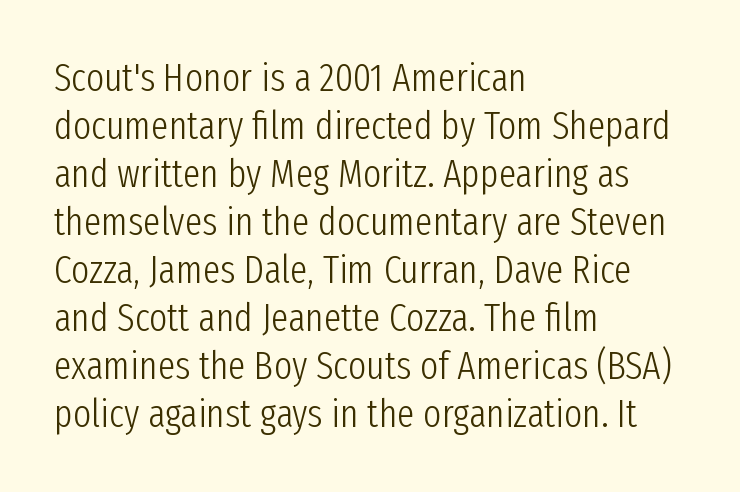
Q: Is the text bold? A: No.
Q: Is the text italic (slanted)? A: No, it is upright.
Q: Is the typeface a serif or a sans-serif typeface? A: Sans-serif.
Q: Is the text underlined? A: No.
Q: How is the paragraph aligned? A: Left-aligned.
Q: Is the spacing between letters normal or unusually wide? A: Normal.
Q: Width (condensed, normal, or wide)? A: Condensed.
Q: Stroke contrast? A: Low.
Q: x-height? A: Medium.
Q: Monospaced? A: No.
